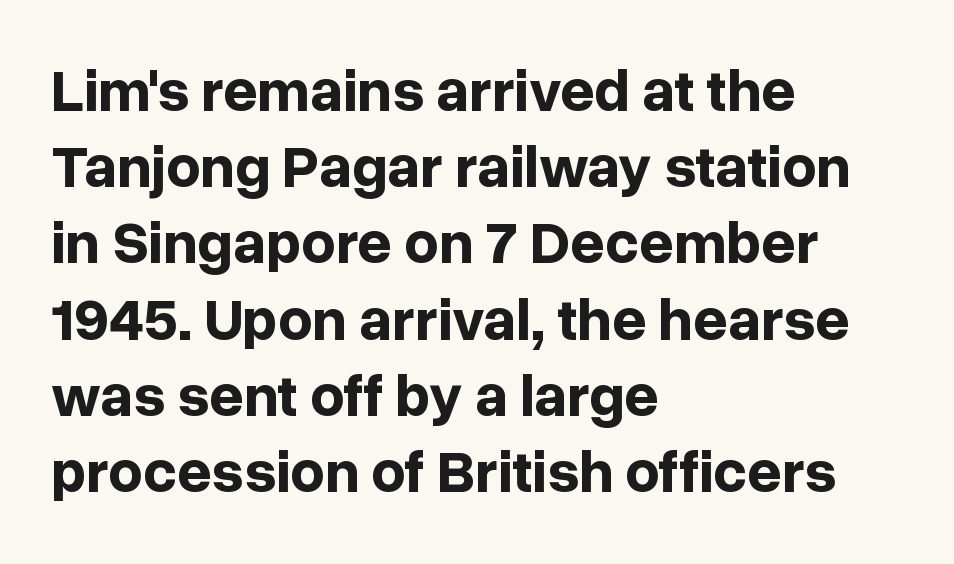
The image shows 60 px bold sans-serif type, upright; set left-aligned, normal line spacing (1.27x), normal letter spacing, not underlined; low stroke contrast and a medium x-height.
